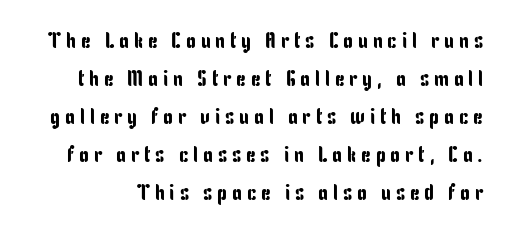
The foot of each line stays bare and open. Quick note: not italic, upright. Compared with typical body copy, the letter spacing here is much looser.
